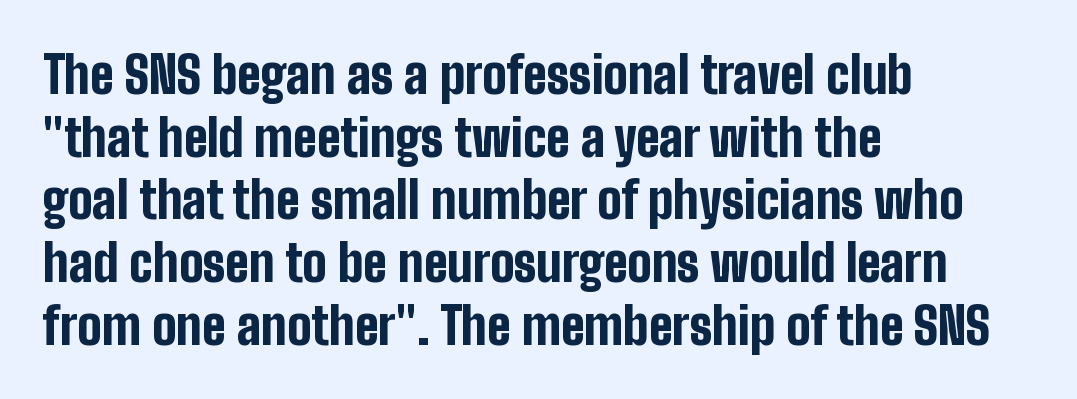
How are the letters spaced? Ordinarily, with no added tracking. Spacing verdict: proportional, widths tailored to each character. Layout note: lines flush left. Check where the strokes stop: nothing finishes them off — pure sans.
